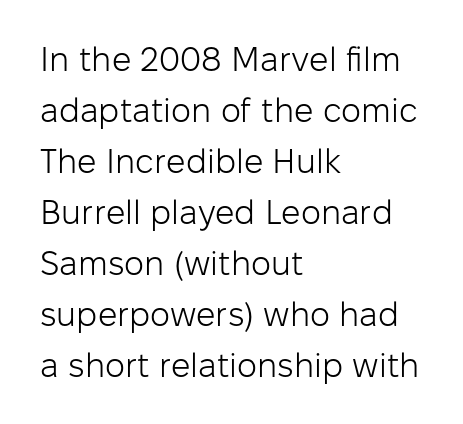
Nobody drew a line under any word here. Is this a fixed-width face? No — the glyphs have proportional, varying widths. Baseline-to-baseline distance is the conventional proportion of letter height. Compared with typical body copy, the letter spacing here is the same. The lettering stays uniformly vertical, giving the passage a roman look.
